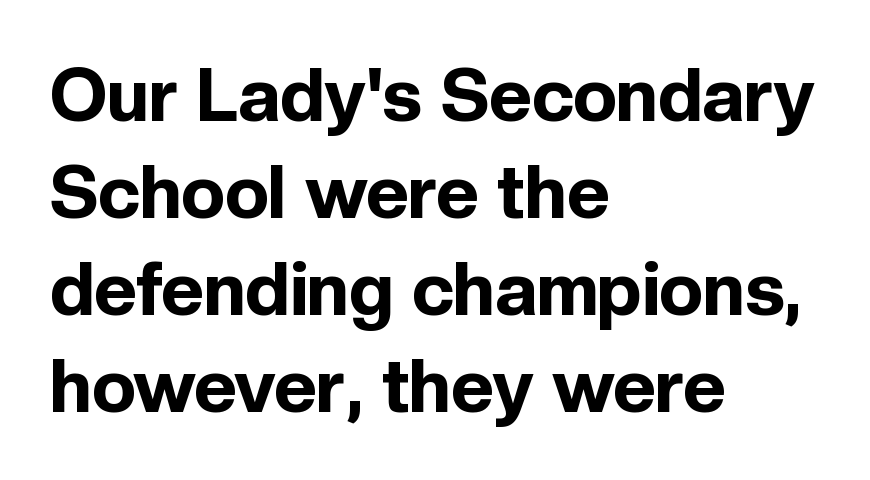
Q: Is the text bold? A: Yes.
Q: Is the text italic (slanted)? A: No, it is upright.
Q: Is the typeface a serif or a sans-serif typeface? A: Sans-serif.
Q: Is the text underlined? A: No.
Q: How is the paragraph aligned? A: Left-aligned.
Q: Is the spacing between letters normal or unusually wide? A: Normal.
Q: Is the spacing between lines tight, normal or loose? A: Normal.
Q: Width (condensed, normal, or wide)? A: Normal.
Q: x-height? A: Medium.
Q: Monospaced? A: No.
